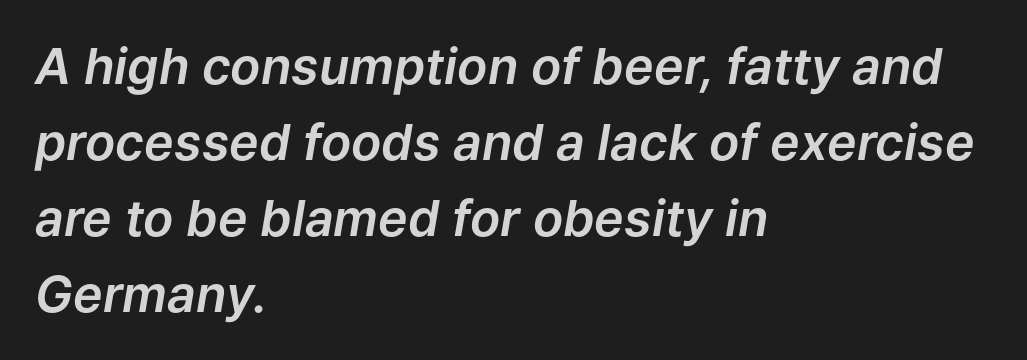
The image shows 50 px text type, italic (leaning right); set left-aligned, normal line spacing (1.52x), normal letter spacing, not underlined; low stroke contrast and a medium x-height.
